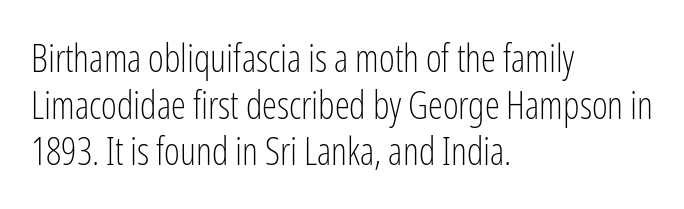
The image shows 38 px light, condensed sans-serif type, upright; set left-aligned, line spacing 1.23x, normal letter spacing, not underlined; low stroke contrast and a medium x-height.
